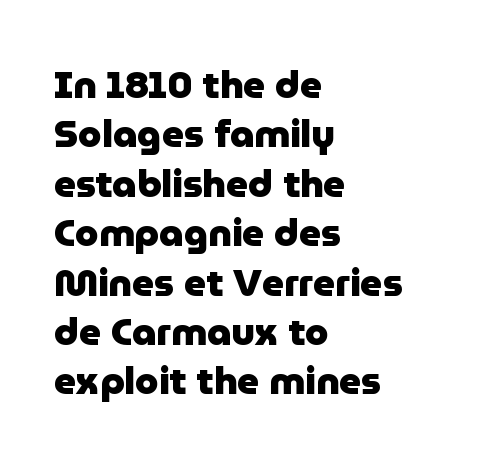
A typesetter would call this proportional, since set widths differ per character. Characters remain perfectly vertical along every line. In terms of weight, the rendering is a true, heavy bold. Decoration check: the copy has no underline. The text was rendered using a sans face with plain stroke endings. Vertically, the passage feels balanced, rows spaced as you'd expect.
